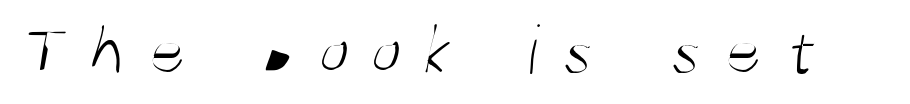
Unlike a traditional serif, this face leaves its strokes unadorned. Lines of text with bare space underneath. The strokes carry an ordinary text weight at most. This sample has the flowing, uneven cadence of proportional lettering. The rendering inserts visible extra space after every character.
